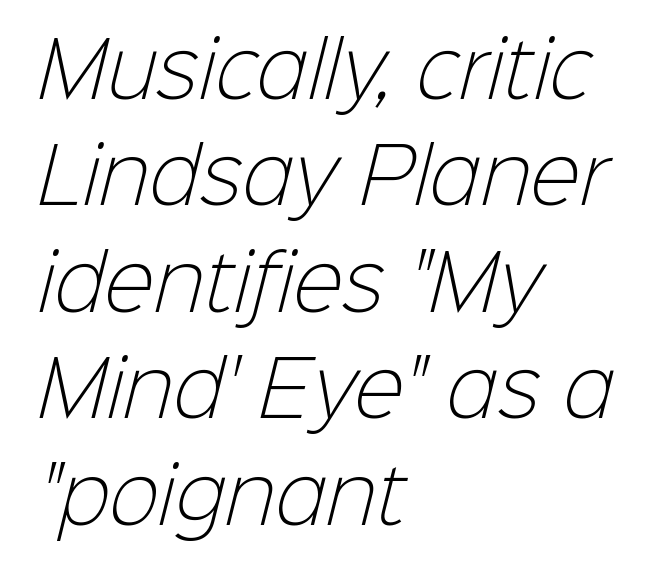
Honestly, the letter spacing is just normal — you wouldn't notice it. Notice how descenders clear the ascenders below comfortably — that's standard leading. The rendering anchors every line to the left-hand side. The space directly below the letters is spotless. The font family rendered here belongs to the sans-serif group.
